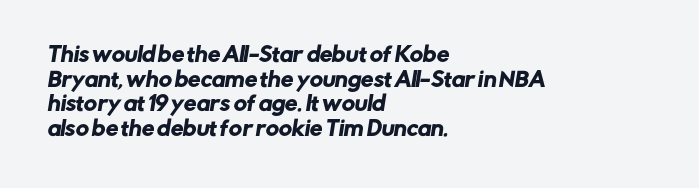
{"underline": "no", "align": "left", "line_spacing_ratio": 1.23, "letter_spacing": "normal", "letter_spacing_em": 0.0, "glyph_px": 20}
